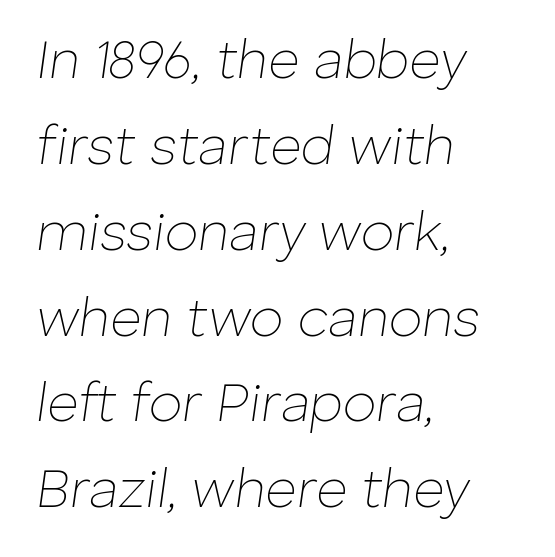
The image shows 54 px thin type, italic (leaning right); set left-aligned, normal line spacing (1.59x), normal letter spacing, not underlined; low stroke contrast and a medium x-height.
